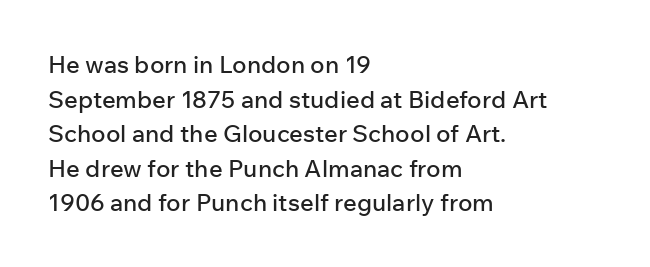
The image shows 24 px text type, upright; set left-aligned, normal line spacing (1.44x), normal letter spacing, not underlined.
